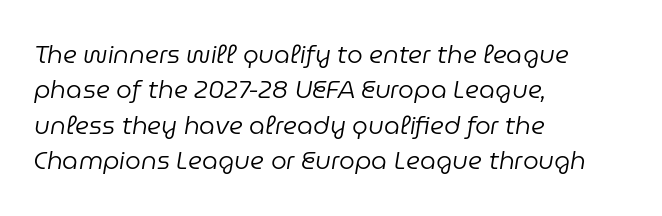
Check under the words: just untouched page. A typesetter would call this leading conventional body-copy spacing. Is the type slanted? Yes — the strokes lean at a clear angle. The letters look calm and open, with moderate or lighter stems. Tracking here is standard; glyphs follow each other at the usual distance.
